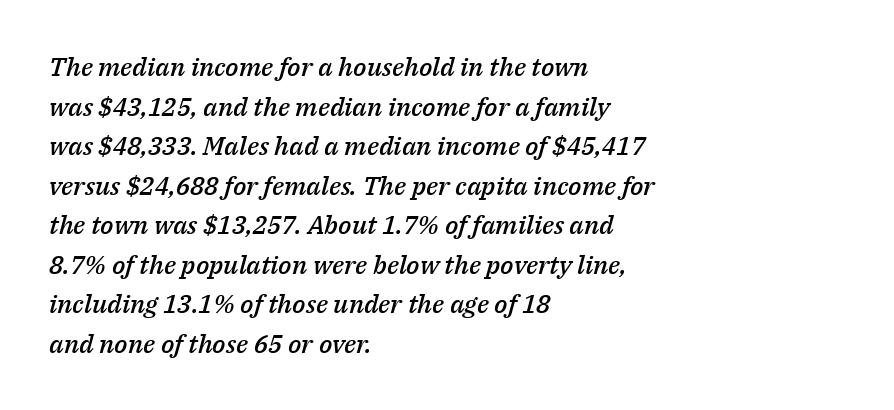
{"italic": "yes", "lean": "right", "slant_degrees": 14, "bold": "semi", "underline": "no", "align": "left", "line_spacing": "normal", "line_spacing_ratio": 1.52, "letter_spacing": "normal", "letter_spacing_em": 0.0, "glyph_px": 26}
